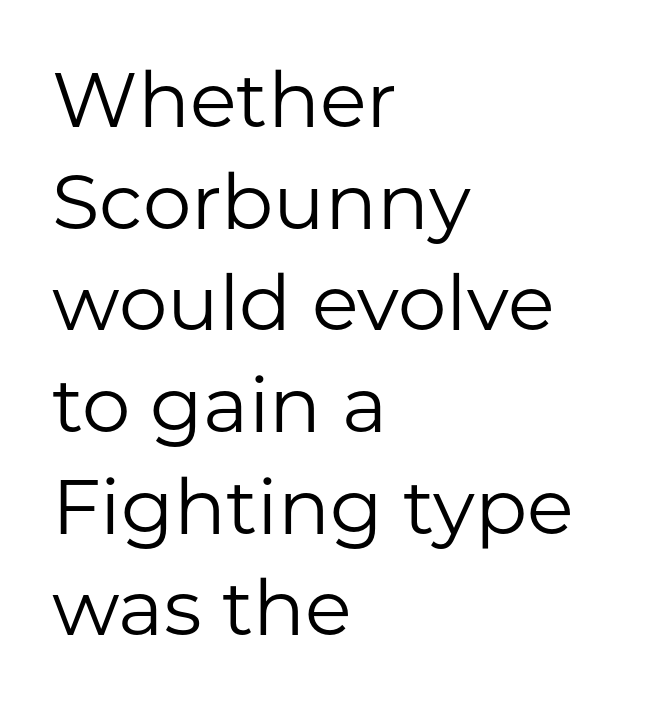
Looks like regular typesetting: each glyph gets only the width it needs. Does the leading feel generous? No, just average. The specimen omits any rule beneath the text block's lines. Notice how the stems are strictly vertical — no italics here. Is the letter spacing exaggerated? No — it looks like the ordinary default. Where is the straight margin? On the left.
